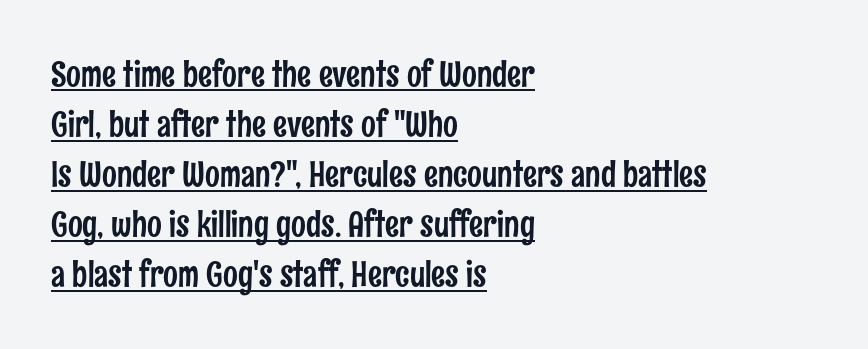
Q: Is the text italic (slanted)? A: No, it is upright.
Q: Is the typeface a serif or a sans-serif typeface? A: Sans-serif.
Q: Is the text underlined? A: Yes.
Q: How is the paragraph aligned? A: Left-aligned.
Q: Is the spacing between letters normal or unusually wide? A: Normal.
Q: Is the spacing between lines tight, normal or loose? A: Normal.
Q: Width (condensed, normal, or wide)? A: Condensed.
Q: Stroke contrast? A: Low.
Q: x-height? A: Medium.
Q: Monospaced? A: No.
